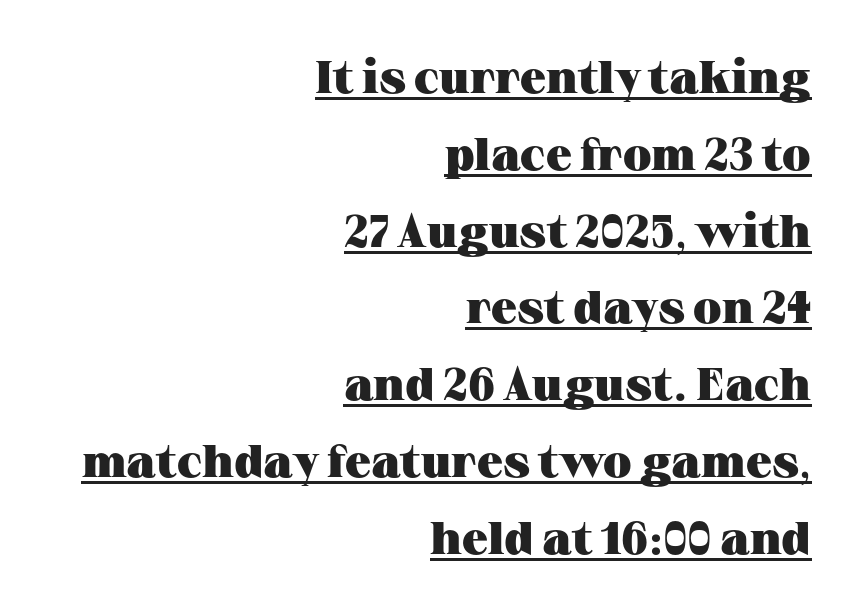
{"serif": "yes", "italic": "no", "bold": "yes", "weight": "heavy", "width": "wide", "stroke_contrast": "medium", "x_height": "medium", "monospaced": "no", "underline": "yes", "align": "right", "line_spacing": "normal", "line_spacing_ratio": 1.67, "letter_spacing": "normal", "letter_spacing_em": 0.0, "glyph_px": 46}
